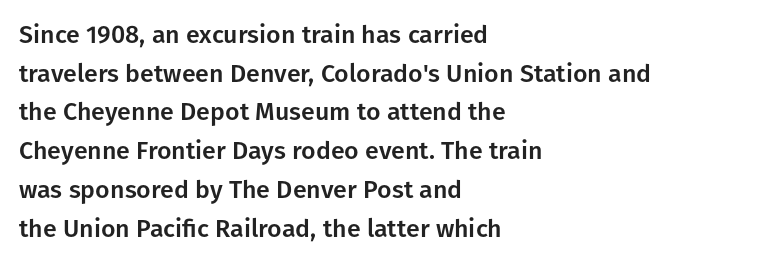
Q: Is the text italic (slanted)? A: No, it is upright.
Q: Is the text underlined? A: No.
Q: How is the paragraph aligned? A: Left-aligned.
Q: Is the spacing between letters normal or unusually wide? A: Normal.
Q: Is the spacing between lines tight, normal or loose? A: Normal.
